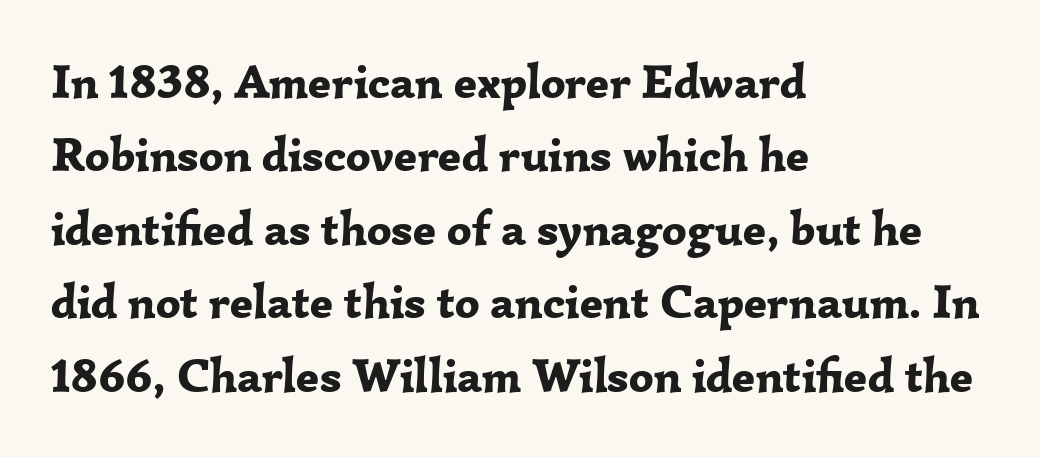
The image shows 48 px bold serif type, upright; set left-aligned, normal line spacing (1.53x), normal letter spacing, not underlined; low stroke contrast and a medium x-height.
